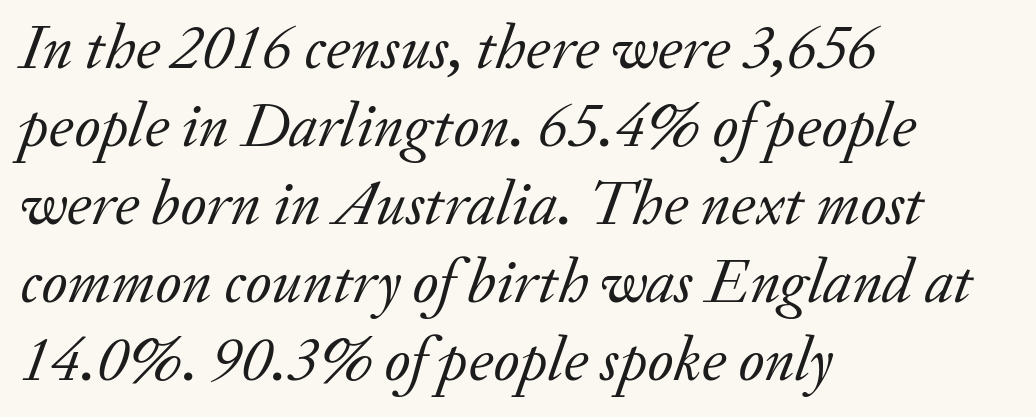
What stands out about the letter spacing? Nothing — it is the standard amount. The font sits on the lighter half of the weight spectrum, regular included. Tall strokes in this sample are angled rather than plumb. Each line starts at the same left margin while the right side varies. You can tell from the footed stems that serif type was used.
